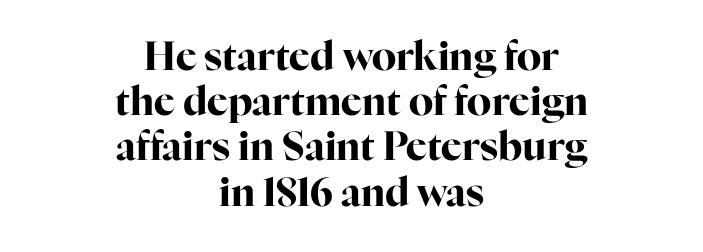
Do the characters align in a grid? No, the font is proportional. A full-strength bold gives these letters their thick strokes. Teacher's note: observe the equal gaps on both sides — that is centered alignment. You can tell from the footed stems that serif type was used. This rendering features lettering with no underline.
